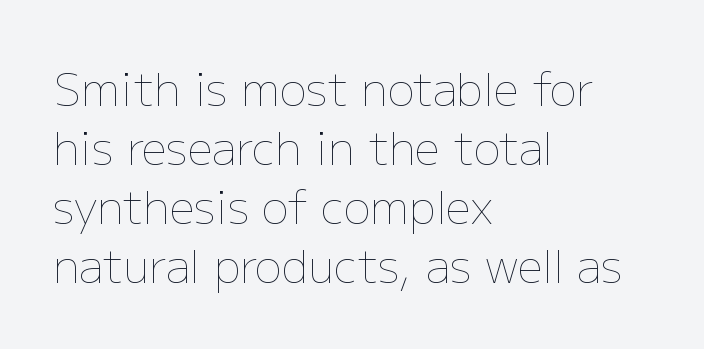
Vertically, the passage feels balanced, rows spaced as you'd expect. All the whitespace from short lines collects on the right. Note the varied advance widths — an 'i' is clearly narrower than an 'm'. Upright lettering throughout. Letter spacing: default.
